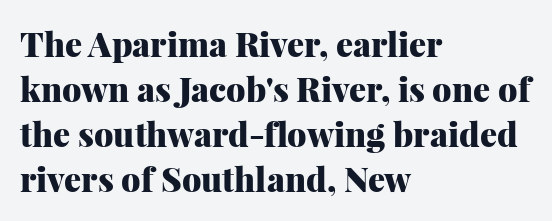
The image shows 34 px heavy serif type, upright; set left-aligned, normal line spacing (1.32x), normal letter spacing, not underlined; medium stroke contrast and a medium x-height.
